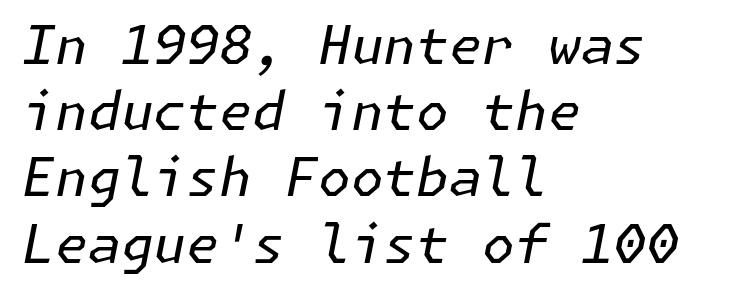
The image shows 53 px regular-weight type, italic (leaning right); set left-aligned, normal line spacing (1.25x), normal letter spacing, not underlined; low stroke contrast and a medium x-height.
